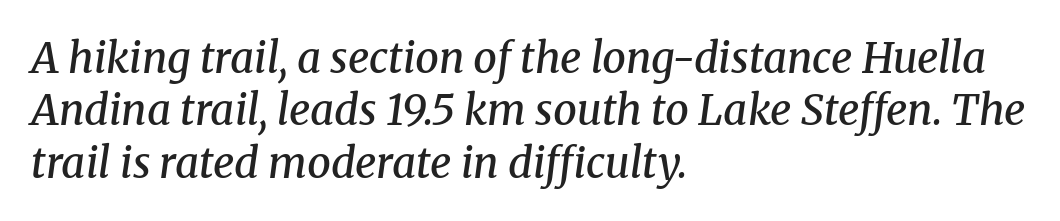
{"serif": "yes", "italic": "yes", "lean": "right", "slant_degrees": 8, "bold": "semi", "weight": "semibold", "width": "normal", "stroke_contrast": "medium", "x_height": "medium", "monospaced": "no", "underline": "no", "align": "left", "line_spacing": "normal", "line_spacing_ratio": 1.25, "letter_spacing": "normal", "letter_spacing_em": 0.0, "glyph_px": 42}
